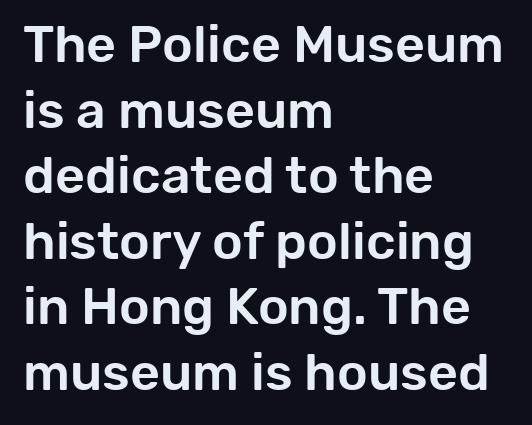
The image shows 52 px sans-serif type, upright; set left-aligned, normal line spacing (1.26x), normal letter spacing, not underlined; low stroke contrast and a medium x-height.
